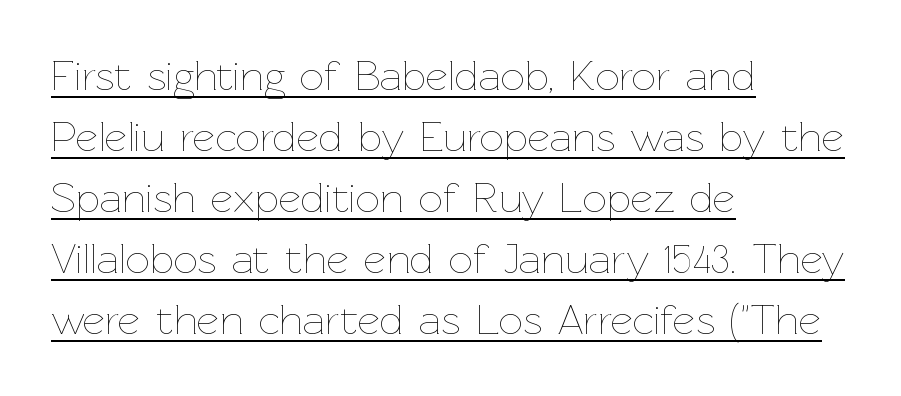
Q: Is the text bold? A: No.
Q: Is the text italic (slanted)? A: No, it is upright.
Q: Is the text underlined? A: Yes.
Q: How is the paragraph aligned? A: Left-aligned.
Q: Is the spacing between letters normal or unusually wide? A: Normal.
Q: Is the spacing between lines tight, normal or loose? A: Normal.
Q: Width (condensed, normal, or wide)? A: Normal.
Q: Stroke contrast? A: Low.
Q: x-height? A: Medium.
Q: Monospaced? A: No.
